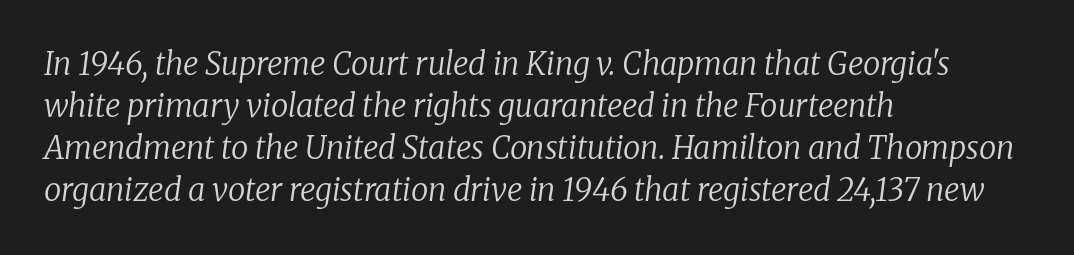
Q: Is the text bold? A: No.
Q: Is the text italic (slanted)? A: Yes, it leans right by about 8 degrees.
Q: Is the typeface a serif or a sans-serif typeface? A: Serif.
Q: Is the text underlined? A: No.
Q: How is the paragraph aligned? A: Left-aligned.
Q: Is the spacing between letters normal or unusually wide? A: Normal.
Q: Is the spacing between lines tight, normal or loose? A: Normal.
Q: Width (condensed, normal, or wide)? A: Normal.
Q: Stroke contrast? A: Low.
Q: x-height? A: Medium.
Q: Monospaced? A: No.
